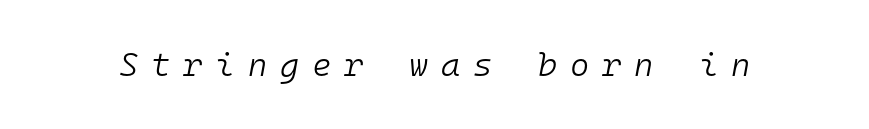
The face used here is rendered with a markedly widened letterfit. These lines were composed using italics. The specimen omits any rule beneath the text block's lines. Each letter, wide or thin by design, is forced into the same width here. Stems here are at most as thick as an everyday book face.
